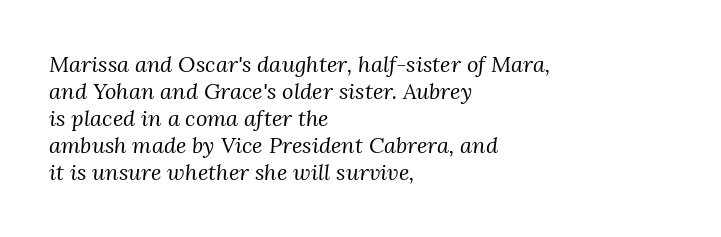
{"italic": "yes", "lean": "right", "slant_degrees": 3, "bold": "no", "underline": "no", "align": "left", "line_spacing_ratio": 1.23, "letter_spacing": "normal", "letter_spacing_em": 0.0, "glyph_px": 22}
